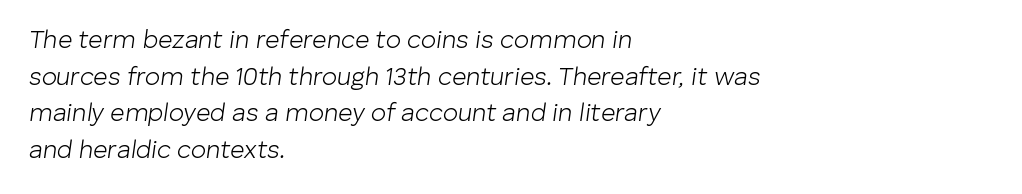
The image shows 25 px text type, italic (leaning right); set left-aligned, normal line spacing (1.47x), normal letter spacing, not underlined.
